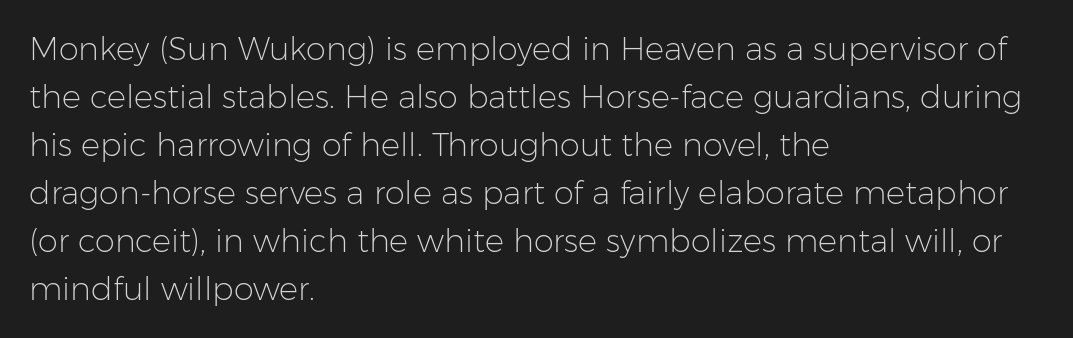
{"serif": "no", "italic": "no", "bold": "no", "weight": "light", "width": "normal", "stroke_contrast": "low", "x_height": "medium", "monospaced": "no", "underline": "no", "align": "left", "line_spacing": "normal", "line_spacing_ratio": 1.5, "letter_spacing": "normal", "letter_spacing_em": 0.0, "glyph_px": 32}
